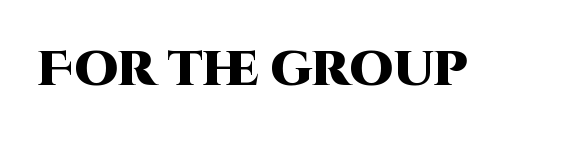
{"serif": "no", "italic": "no", "bold": "yes", "weight": "heavy", "width": "normal", "stroke_contrast": "high", "x_height": "large", "monospaced": "no", "underline": "no", "letter_spacing": "normal", "letter_spacing_em": 0.0, "glyph_px": 49}
